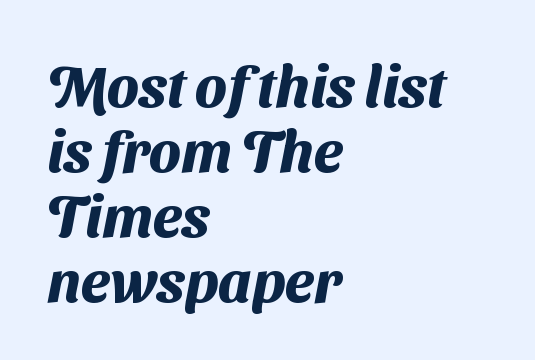
Every row of glyphs begins at an identical x-position on the left. Spacing verdict: proportional, widths tailored to each character. This rendering leaves character spacing at its baseline value. A typesetter would call this leading minimal, almost set solid. The strip under each line holds only bare page. To sum up the face: it is a sans, with no serifs.
